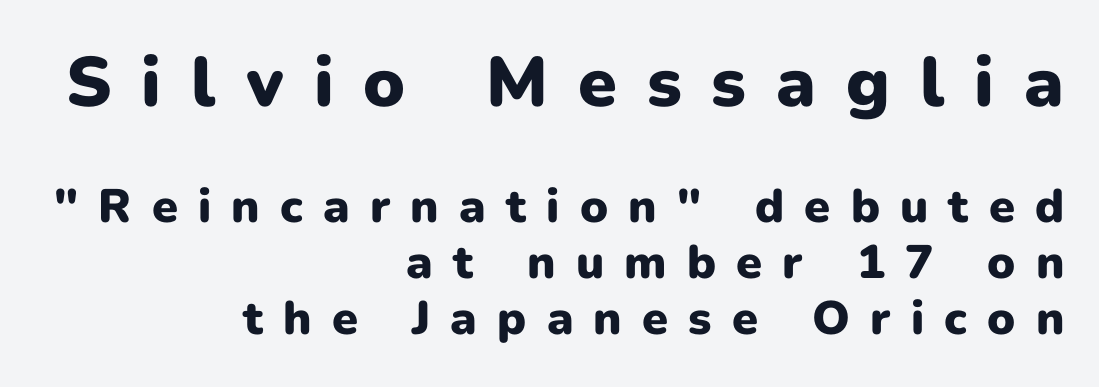
{"serif": "no", "italic": "no", "bold": "yes", "weight": "heavy", "width": "normal", "stroke_contrast": "low", "x_height": "medium", "monospaced": "no", "underline": "no", "align": "right", "line_spacing_ratio": 1.19, "letter_spacing": "wide", "letter_spacing_em": 0.43, "larger_block": "first", "size_ratio": 1.49, "glyph_px": 70}
